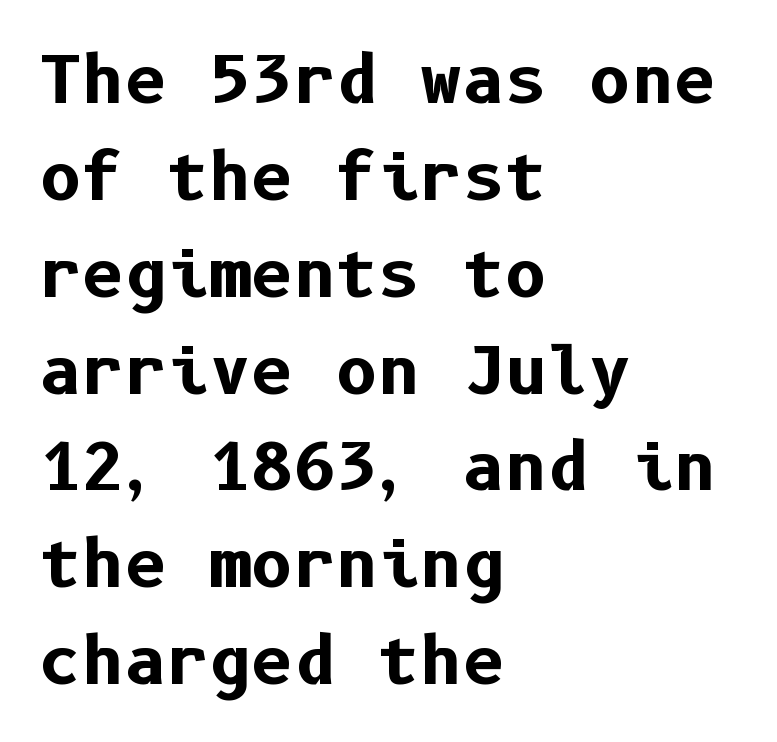
The letters sit at their default tracking, neither squeezed nor spread. The space beneath each line is pristine and unruled. The lines sit at an ordinary, default distance from one another. These lines are composed in type without serifs.
